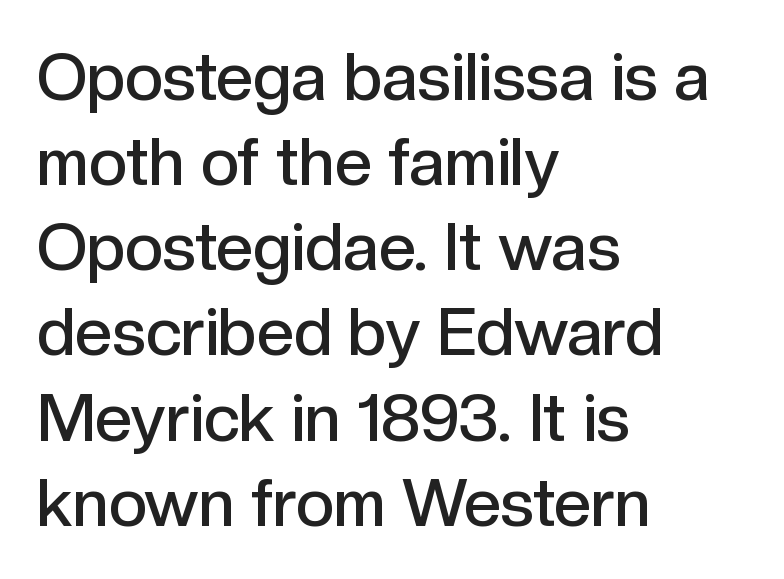
{"serif": "no", "italic": "no", "bold": "semi", "weight": "semibold", "width": "normal", "x_height": "medium", "monospaced": "no", "underline": "no", "align": "left", "line_spacing": "normal", "line_spacing_ratio": 1.29, "letter_spacing": "normal", "letter_spacing_em": 0.0, "glyph_px": 66}
